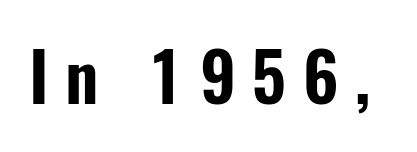
{"serif": "no", "italic": "no", "width": "condensed", "stroke_contrast": "low", "x_height": "medium", "monospaced": "no", "underline": "no", "letter_spacing": "wide", "letter_spacing_em": 0.24, "glyph_px": 68}
